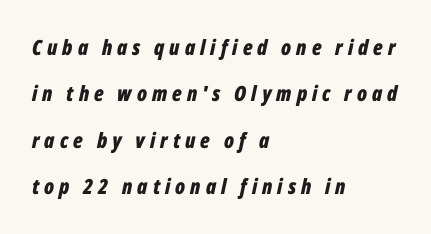
Q: Is the text bold? A: Yes.
Q: Is the text italic (slanted)? A: Yes, it leans right by about 12 degrees.
Q: Is the text underlined? A: No.
Q: How is the paragraph aligned? A: Left-aligned.
Q: Is the spacing between letters normal or unusually wide? A: Unusually wide.
Q: Is the spacing between lines tight, normal or loose? A: Loose.
